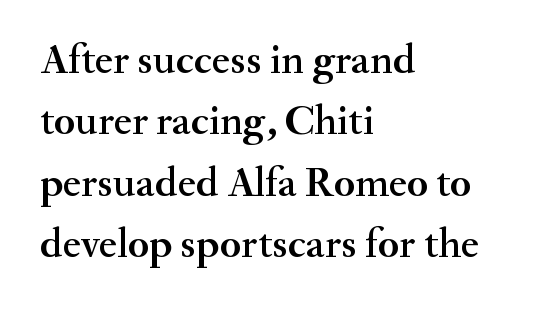
Q: Is the text italic (slanted)? A: No, it is upright.
Q: Is the typeface a serif or a sans-serif typeface? A: Serif.
Q: Is the text underlined? A: No.
Q: How is the paragraph aligned? A: Left-aligned.
Q: Is the spacing between letters normal or unusually wide? A: Normal.
Q: Is the spacing between lines tight, normal or loose? A: Normal.
Q: Width (condensed, normal, or wide)? A: Normal.
Q: Stroke contrast? A: Medium.
Q: x-height? A: Small.
Q: Monospaced? A: No.
